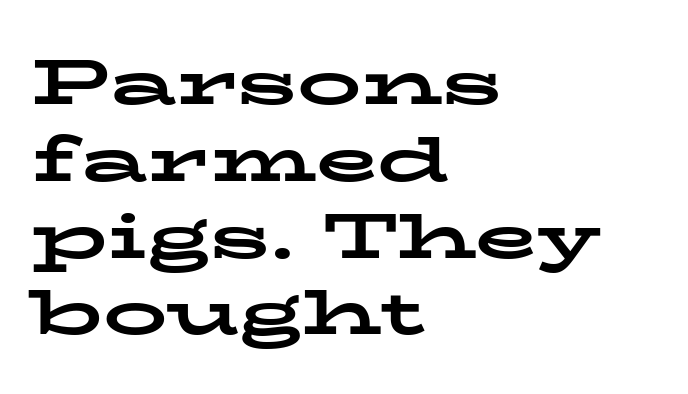
The passage shown is typed in a proportional face where columns would drift. The type family on display is of the serif kind. The font's upright variant was chosen for this text. Strong, thick strokes mark this as bold type.
